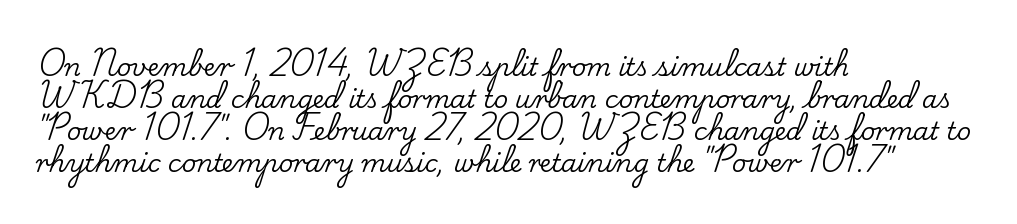
Q: Is the text italic (slanted)? A: Yes.
Q: Is the text underlined? A: No.
Q: How is the paragraph aligned? A: Left-aligned.
Q: Is the spacing between letters normal or unusually wide? A: Normal.
Q: Is the spacing between lines tight, normal or loose? A: Normal.
